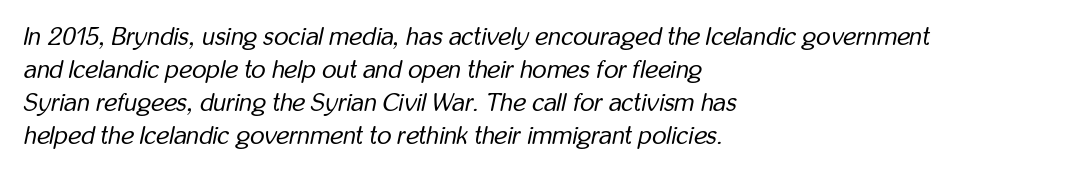
The image shows 25 px text type, italic (leaning right); set left-aligned, normal line spacing (1.32x), normal letter spacing, not underlined.
